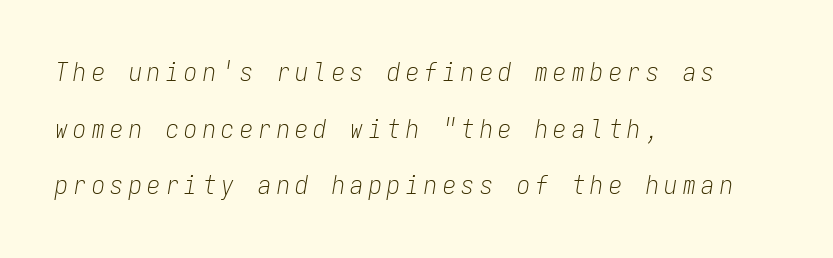
Q: Is the text bold? A: No.
Q: Is the text italic (slanted)? A: Yes, it leans right by about 9 degrees.
Q: Is the text underlined? A: No.
Q: How is the paragraph aligned? A: Left-aligned.
Q: Is the spacing between letters normal or unusually wide? A: Unusually wide.
Q: Is the spacing between lines tight, normal or loose? A: Loose.
